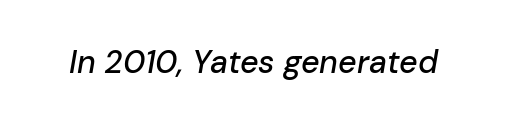
{"italic": "yes", "lean": "right", "slant_degrees": 10, "width": "normal", "stroke_contrast": "low", "x_height": "medium", "monospaced": "no", "underline": "no", "letter_spacing": "normal", "letter_spacing_em": 0.0, "glyph_px": 32}
